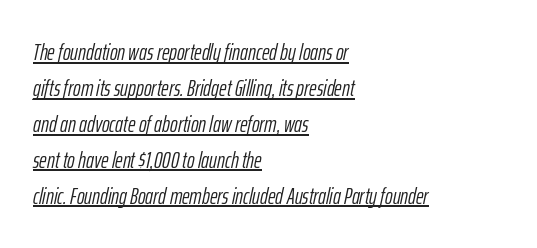
Q: Is the text bold? A: No.
Q: Is the text italic (slanted)? A: Yes, it leans right by about 12 degrees.
Q: Is the text underlined? A: Yes.
Q: How is the paragraph aligned? A: Left-aligned.
Q: Is the spacing between letters normal or unusually wide? A: Normal.
Q: Is the spacing between lines tight, normal or loose? A: Normal.
